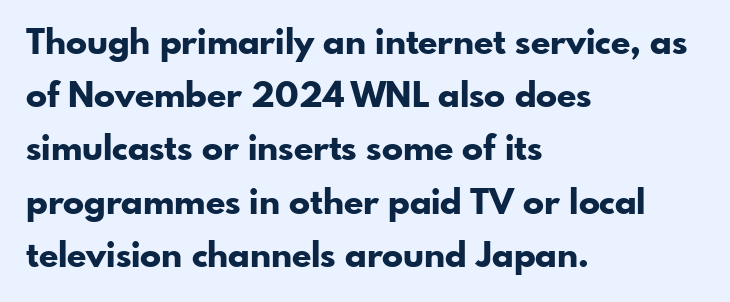
The image shows 35 px bold sans-serif type, upright; set left-aligned, normal line spacing (1.52x), normal letter spacing, not underlined; low stroke contrast and a small x-height.
